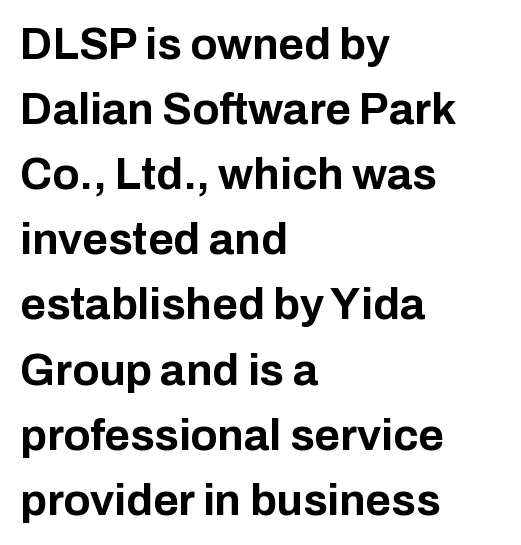
Does the leading feel generous? No, just average. The text was rendered using a sans face with plain stroke endings. This sample uses an upright cut, with every glyph sitting square on the baseline. Proportional: the letters do not fall into vertical columns.
